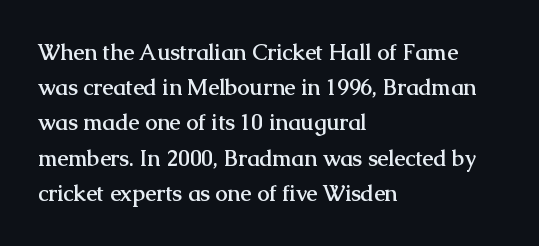
Every row of glyphs begins at an identical x-position on the left. Each word holds together tightly as a unit, with standard inter-letter gaps. What's the leading like? Ordinary, nothing unusual. Nope, not italic — everything's standing straight. The space directly below the letters is spotless.
